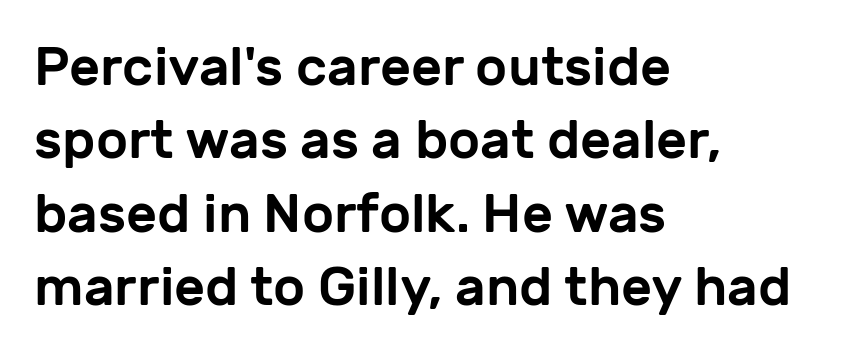
The ragged edge is on the right, which tells us the setting is flush left. You could not count columns in this text — the font is proportionally spaced. Vertical strokes here are truly vertical. The face used here is a sans, in the tradition of grotesques and geometrics.
